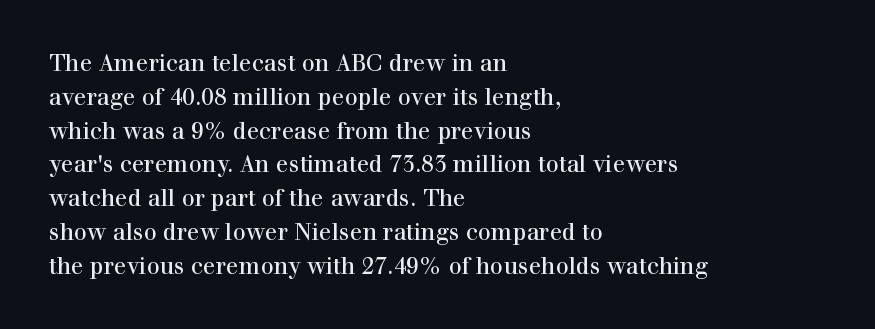
{"italic": "no", "underline": "no", "align": "left", "line_spacing": "normal", "line_spacing_ratio": 1.47, "letter_spacing": "normal", "letter_spacing_em": 0.0, "glyph_px": 23}
